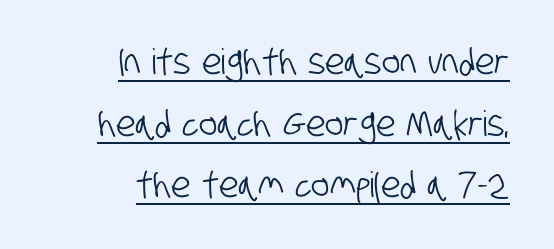
A typesetter would call this zero additional tracking. The characters display no serif detailing; their extremities are plain. Each letter keeps its own natural width here, so spacing adapts to shape. These lines stack with their right ends in a neat column. This rendering features underlined lettering.
